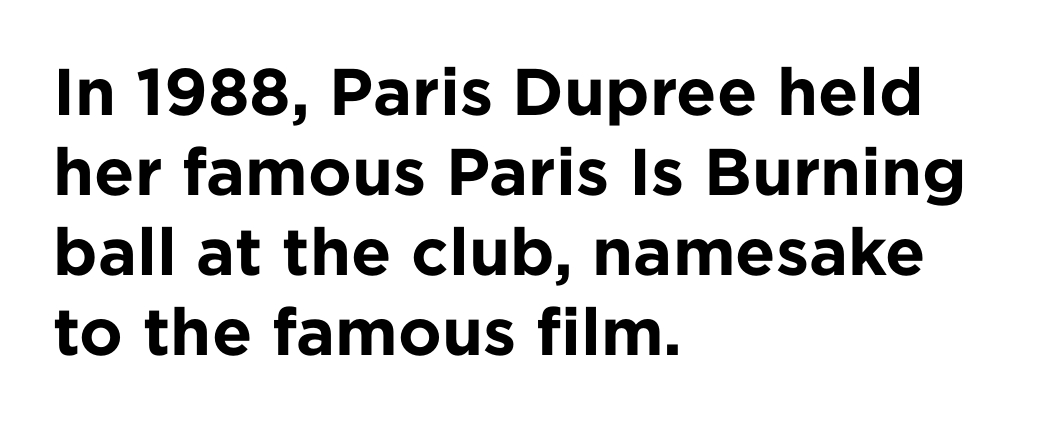
The image shows 66 px bold sans-serif type, upright; set left-aligned, line spacing 1.21x, normal letter spacing, not underlined; low stroke contrast and a medium x-height.
